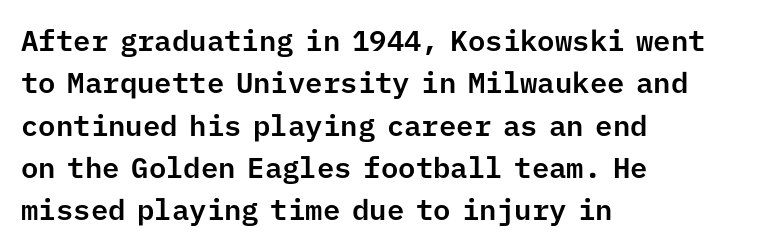
Alignment: flush left. Fixed-width glyphs throughout — classic coding-font behaviour. Check under the words: just untouched page. How are the letters spaced? Ordinarily, with no added tracking. Successive baselines arrive at the customary interval.
